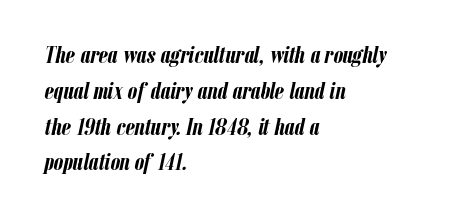
Q: Is the text bold? A: Yes.
Q: Is the text italic (slanted)? A: Yes, it leans right by about 12 degrees.
Q: Is the text underlined? A: No.
Q: How is the paragraph aligned? A: Left-aligned.
Q: Is the spacing between letters normal or unusually wide? A: Normal.
Q: Is the spacing between lines tight, normal or loose? A: Normal.
